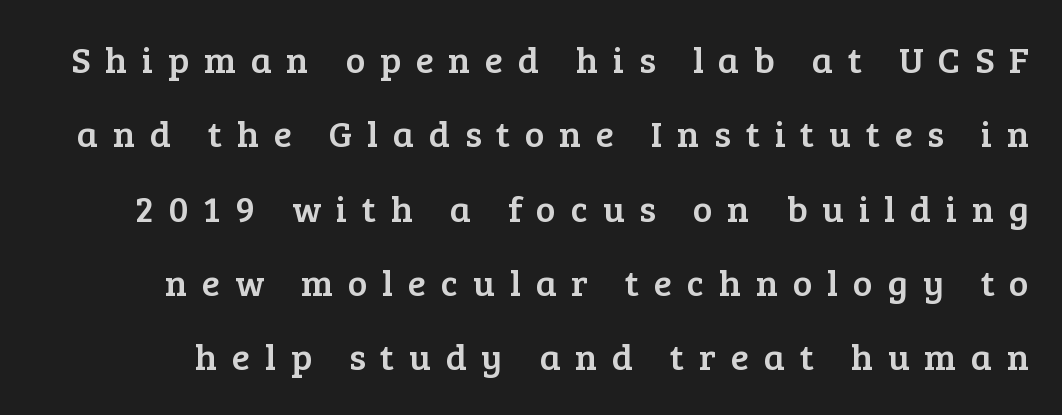
Q: Is the text italic (slanted)? A: No, it is upright.
Q: Is the typeface a serif or a sans-serif typeface? A: Serif.
Q: Is the text underlined? A: No.
Q: Is the spacing between letters normal or unusually wide? A: Unusually wide.
Q: Is the spacing between lines tight, normal or loose? A: Loose.
Q: Width (condensed, normal, or wide)? A: Normal.
Q: Stroke contrast? A: Low.
Q: x-height? A: Medium.
Q: Monospaced? A: No.
